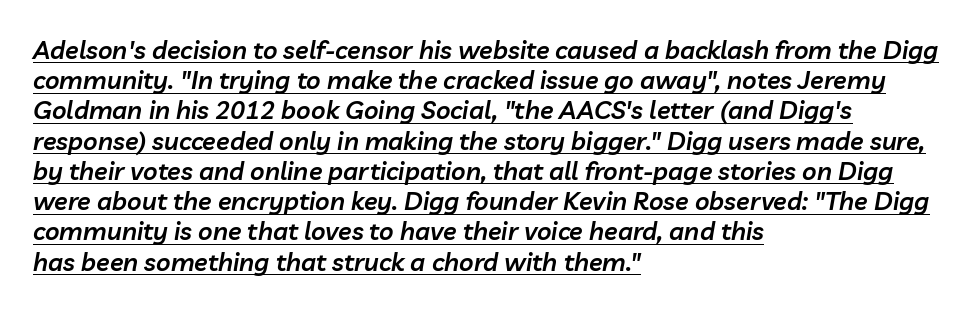
Strokes here are thickened, but only to semibold level. The passage shown has conventional tracking throughout. The text carries the slant typical of an italic or oblique font. The ragged edge is on the right, which tells us the setting is flush left. Glance below the letters and you will spot a drawn line.
